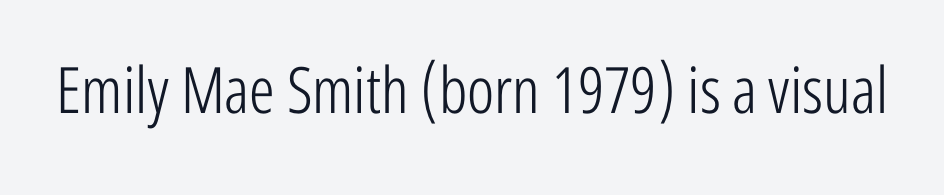
The image shows 64 px light, condensed sans-serif type, upright; set normal letter spacing, not underlined; low stroke contrast and a medium x-height.
